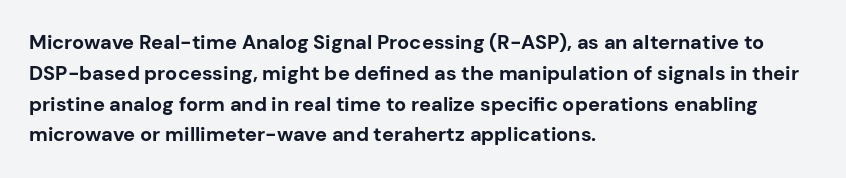
Q: Is the text bold? A: Yes.
Q: Is the text italic (slanted)? A: No, it is upright.
Q: Is the text underlined? A: No.
Q: How is the paragraph aligned? A: Left-aligned.
Q: Is the spacing between letters normal or unusually wide? A: Normal.
Q: Is the spacing between lines tight, normal or loose? A: Normal.
